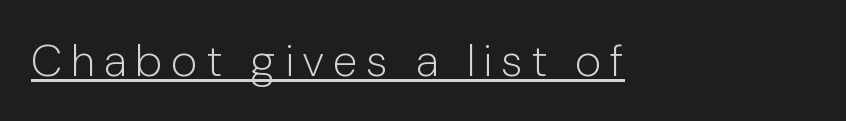
Q: Is the text bold? A: No.
Q: Is the text italic (slanted)? A: No, it is upright.
Q: Is the typeface a serif or a sans-serif typeface? A: Sans-serif.
Q: Is the text underlined? A: Yes.
Q: Width (condensed, normal, or wide)? A: Normal.
Q: Stroke contrast? A: Low.
Q: x-height? A: Medium.
Q: Monospaced? A: No.
